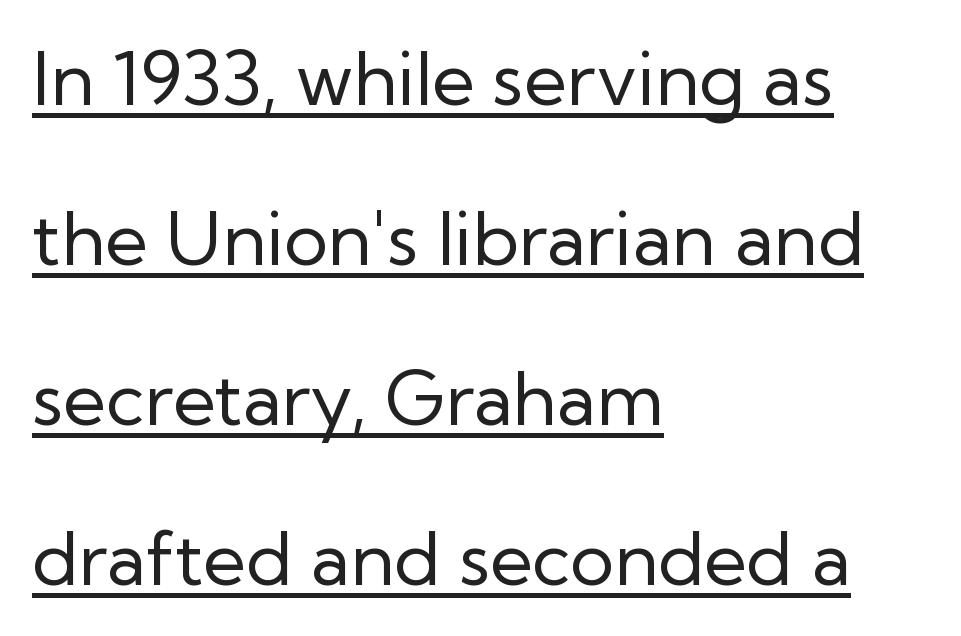
Q: Is the text bold? A: No.
Q: Is the text italic (slanted)? A: No, it is upright.
Q: Is the typeface a serif or a sans-serif typeface? A: Sans-serif.
Q: Is the text underlined? A: Yes.
Q: How is the paragraph aligned? A: Left-aligned.
Q: Is the spacing between letters normal or unusually wide? A: Normal.
Q: Is the spacing between lines tight, normal or loose? A: Loose.
Q: Width (condensed, normal, or wide)? A: Normal.
Q: Stroke contrast? A: Low.
Q: x-height? A: Medium.
Q: Monospaced? A: No.
